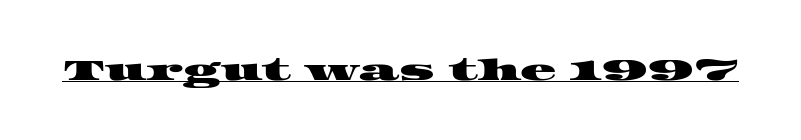
Tracking here is standard; glyphs follow each other at the usual distance. Serifs: yes, visible at the terminals of the letterforms. Here the designer chose a conventional face with non-uniform glyph widths. Quick note: underline on.
